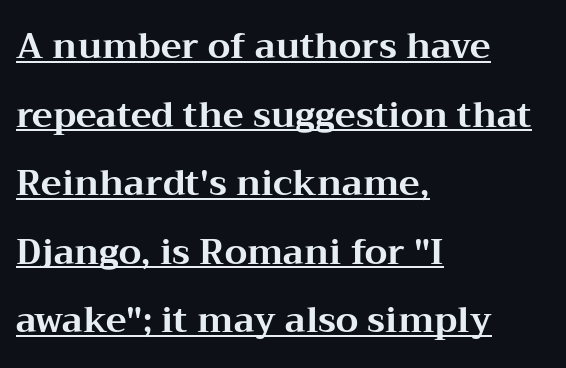
The image shows 35 px bold, wide serif type, upright; set left-aligned, loose line spacing (1.96x), normal letter spacing, underlined; medium stroke contrast and a medium x-height.
